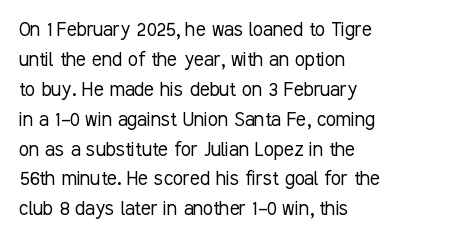
{"italic": "no", "bold": "no", "underline": "no", "align": "left", "line_spacing": "normal", "line_spacing_ratio": 1.3, "letter_spacing": "normal", "letter_spacing_em": 0.0, "glyph_px": 23}
